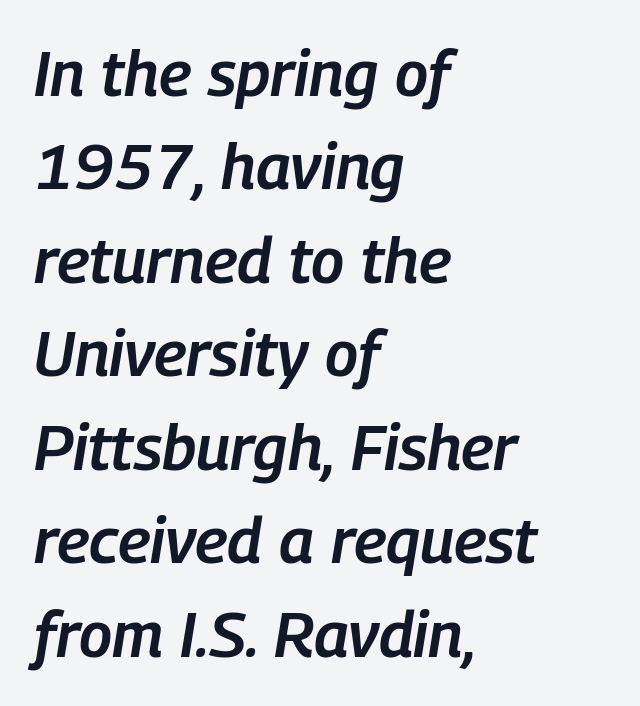
Nobody drew a line under any word here. These lines keep a tight, regular rhythm from letter to letter. Is the block centered? No — it sits flush against the left margin. This sample has the flowing, uneven cadence of proportional lettering. There's an unmistakable incline to the writing here.
